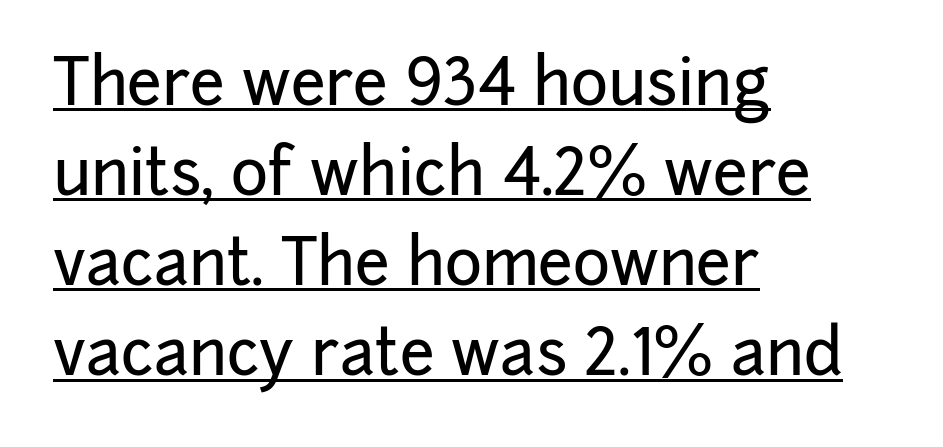
{"serif": "no", "italic": "no", "width": "normal", "stroke_contrast": "low", "x_height": "medium", "monospaced": "no", "underline": "yes", "align": "left", "line_spacing": "normal", "line_spacing_ratio": 1.43, "letter_spacing": "normal", "letter_spacing_em": 0.0, "glyph_px": 63}
